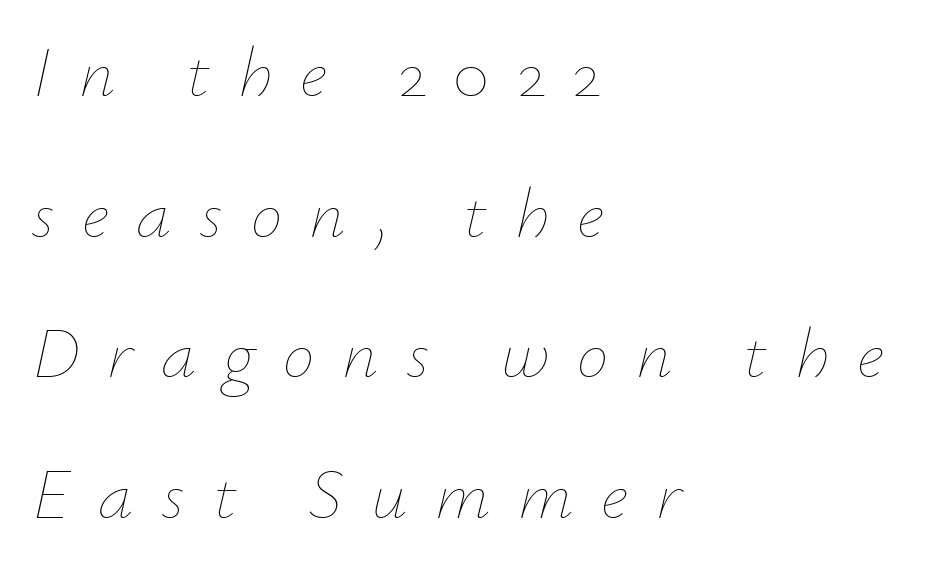
{"italic": "yes", "lean": "right", "slant_degrees": 12, "bold": "no", "weight": "thin", "width": "normal", "stroke_contrast": "low", "x_height": "small", "monospaced": "no", "underline": "no", "align": "left", "line_spacing": "loose", "line_spacing_ratio": 1.98, "letter_spacing": "wide", "letter_spacing_em": 0.39, "glyph_px": 71}
